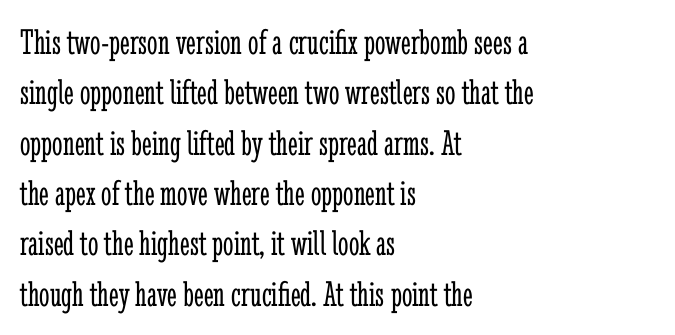
The image shows 37 px light, condensed serif type, upright; set left-aligned, normal line spacing (1.36x), normal letter spacing, not underlined; low stroke contrast and a medium x-height.
